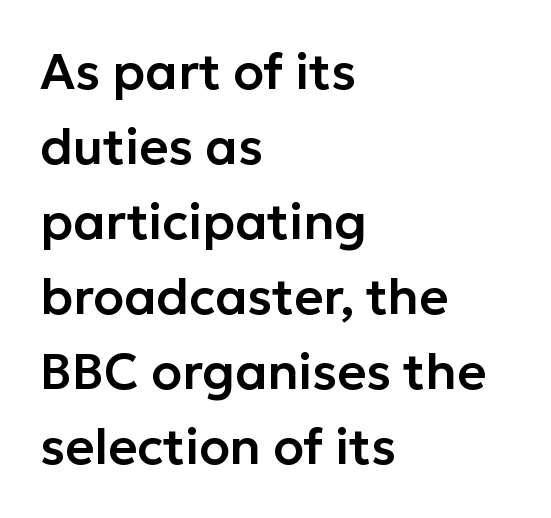
The paragraph has a hard left edge and a soft right edge. These lines are composed in type without serifs. Inter-character spacing is left at the font's built-in metrics. Descenders hang freely into open space.
